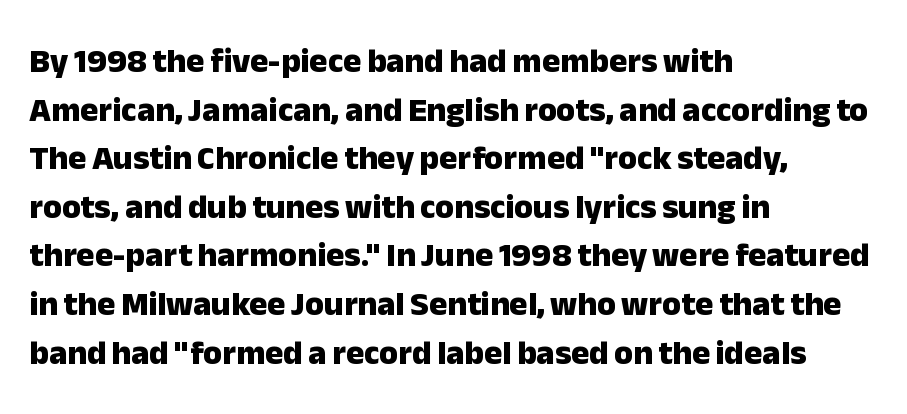
Q: Is the text bold? A: Yes.
Q: Is the text italic (slanted)? A: No, it is upright.
Q: Is the typeface a serif or a sans-serif typeface? A: Sans-serif.
Q: Is the text underlined? A: No.
Q: How is the paragraph aligned? A: Left-aligned.
Q: Is the spacing between letters normal or unusually wide? A: Normal.
Q: Is the spacing between lines tight, normal or loose? A: Normal.
Q: Width (condensed, normal, or wide)? A: Normal.
Q: Stroke contrast? A: Low.
Q: x-height? A: Medium.
Q: Monospaced? A: No.
